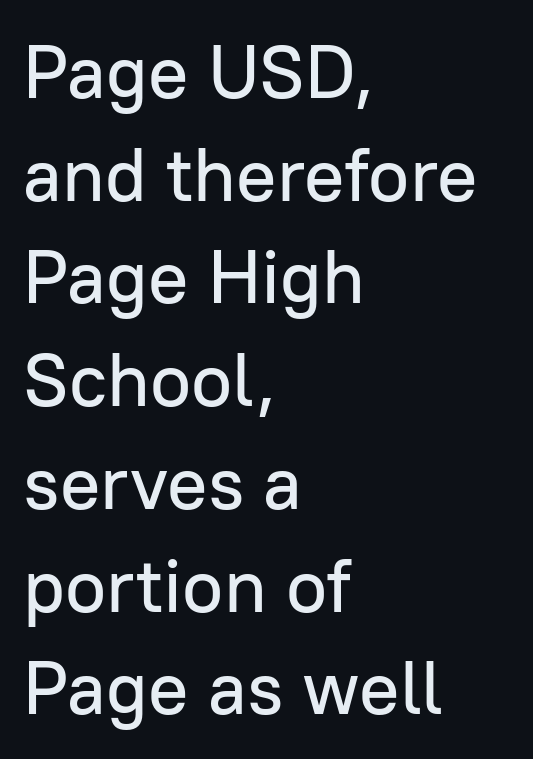
{"serif": "no", "italic": "no", "width": "normal", "stroke_contrast": "low", "x_height": "medium", "monospaced": "no", "underline": "no", "align": "left", "line_spacing": "normal", "line_spacing_ratio": 1.37, "letter_spacing": "normal", "letter_spacing_em": 0.0, "glyph_px": 75}
